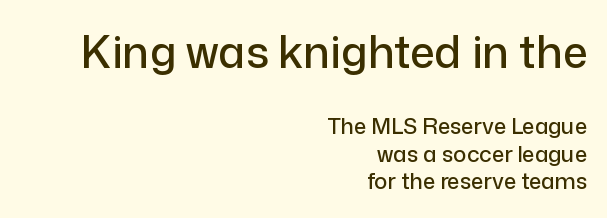
Q: Is the text italic (slanted)? A: No, it is upright.
Q: Is the typeface a serif or a sans-serif typeface? A: Sans-serif.
Q: Is the text underlined? A: No.
Q: How is the paragraph aligned? A: Right-aligned.
Q: Is the spacing between letters normal or unusually wide? A: Normal.
Q: Is the spacing between lines tight, normal or loose? A: Normal.
Q: Which block of text is set in a larger size, the first (top) or the second (bottom)? A: The first (top) one.
Q: Width (condensed, normal, or wide)? A: Normal.
Q: Stroke contrast? A: Low.
Q: x-height? A: Medium.
Q: Monospaced? A: No.
